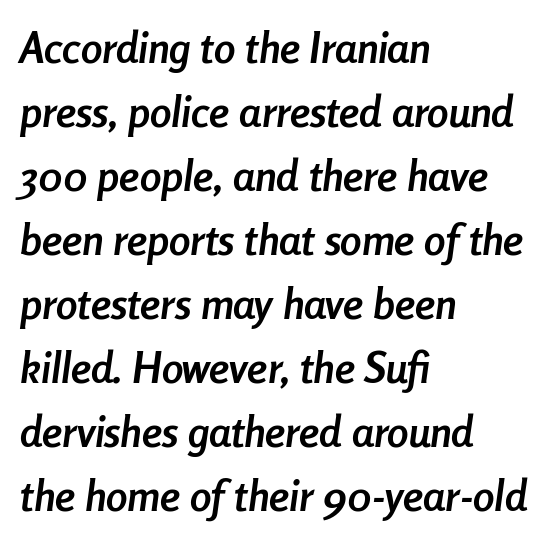
Q: Is the text bold? A: Yes.
Q: Is the text italic (slanted)? A: Yes, it leans right by about 8 degrees.
Q: Is the text underlined? A: No.
Q: How is the paragraph aligned? A: Left-aligned.
Q: Is the spacing between letters normal or unusually wide? A: Normal.
Q: Is the spacing between lines tight, normal or loose? A: Normal.
Q: Width (condensed, normal, or wide)? A: Condensed.
Q: Stroke contrast? A: Low.
Q: x-height? A: Medium.
Q: Monospaced? A: No.
